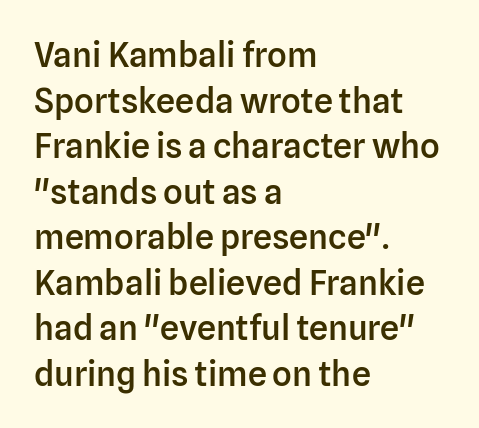
Q: Is the text bold? A: Semi-bold.
Q: Is the text italic (slanted)? A: No, it is upright.
Q: Is the typeface a serif or a sans-serif typeface? A: Sans-serif.
Q: Is the text underlined? A: No.
Q: How is the paragraph aligned? A: Left-aligned.
Q: Is the spacing between letters normal or unusually wide? A: Normal.
Q: Is the spacing between lines tight, normal or loose? A: Normal.
Q: Width (condensed, normal, or wide)? A: Normal.
Q: Stroke contrast? A: Low.
Q: x-height? A: Medium.
Q: Monospaced? A: No.
